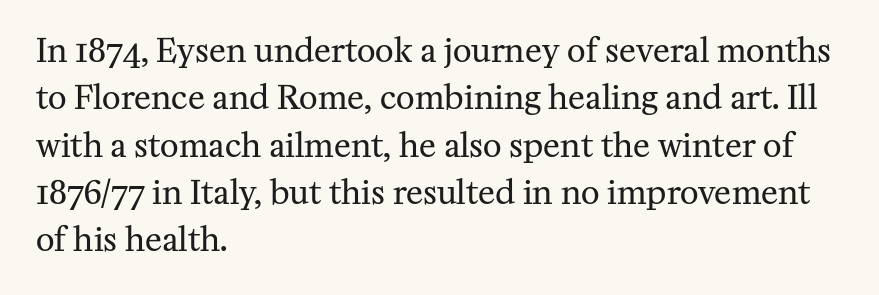
Q: Is the text bold? A: No.
Q: Is the text italic (slanted)? A: No, it is upright.
Q: Is the typeface a serif or a sans-serif typeface? A: Serif.
Q: Is the text underlined? A: No.
Q: How is the paragraph aligned? A: Left-aligned.
Q: Is the spacing between letters normal or unusually wide? A: Normal.
Q: Is the spacing between lines tight, normal or loose? A: Normal.
Q: Width (condensed, normal, or wide)? A: Normal.
Q: Stroke contrast? A: Medium.
Q: x-height? A: Medium.
Q: Monospaced? A: No.
